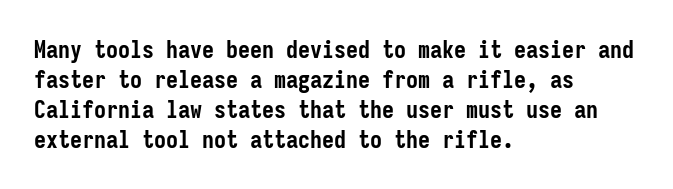
Q: Is the text bold? A: Yes.
Q: Is the text italic (slanted)? A: No, it is upright.
Q: Is the text underlined? A: No.
Q: How is the paragraph aligned? A: Left-aligned.
Q: Is the spacing between letters normal or unusually wide? A: Normal.
Q: Is the spacing between lines tight, normal or loose? A: Normal.
